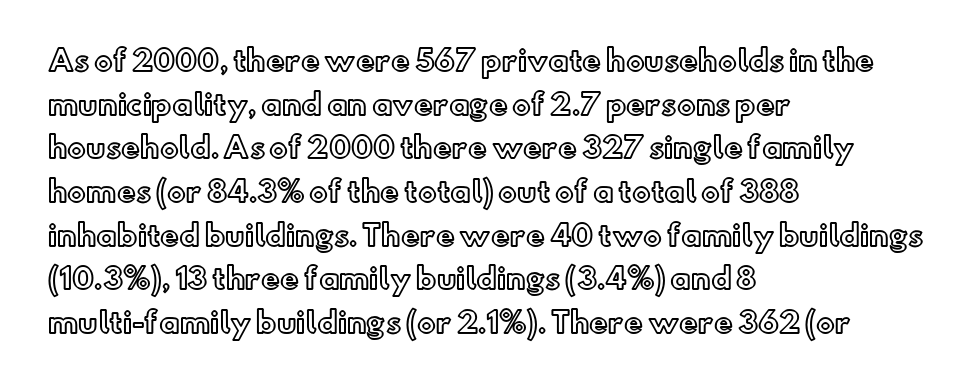
Q: Is the text italic (slanted)? A: No, it is upright.
Q: Is the text underlined? A: No.
Q: How is the paragraph aligned? A: Left-aligned.
Q: Is the spacing between letters normal or unusually wide? A: Normal.
Q: Is the spacing between lines tight, normal or loose? A: Normal.
Q: Width (condensed, normal, or wide)? A: Normal.
Q: x-height? A: Small.
Q: Monospaced? A: No.
